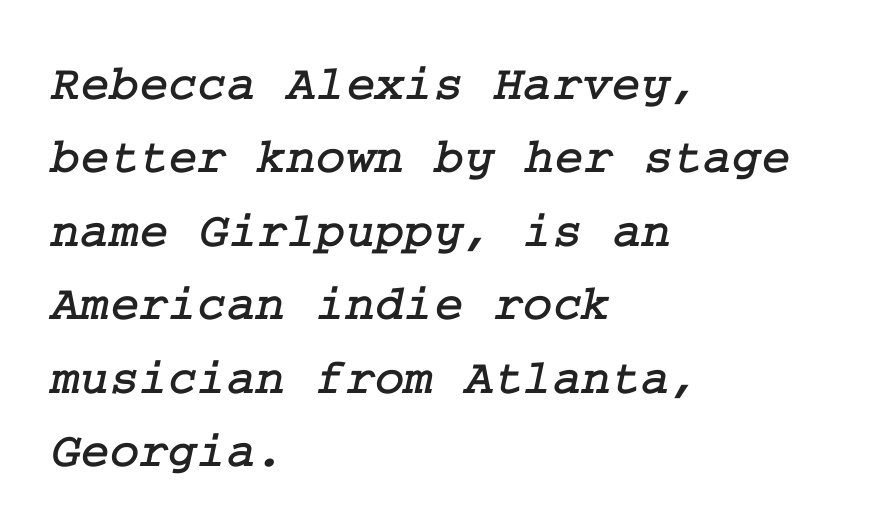
Each letter's strokes conclude with small projecting serifs. These lines stack with their left ends in a neat column. Check under the words: just untouched page. The space between consecutive lines is moderate.
